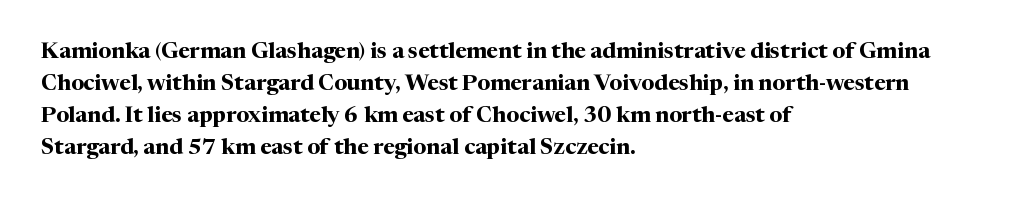
{"italic": "no", "bold": "yes", "underline": "no", "align": "left", "line_spacing": "normal", "line_spacing_ratio": 1.46, "letter_spacing": "normal", "letter_spacing_em": 0.0, "glyph_px": 22}
